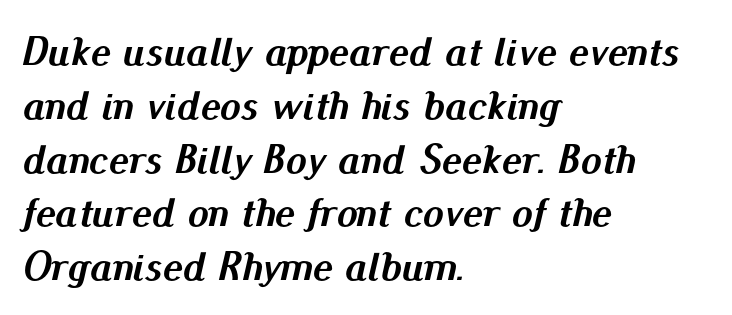
Q: Is the text bold? A: Yes.
Q: Is the text italic (slanted)? A: Yes, it leans right by about 13 degrees.
Q: Is the text underlined? A: No.
Q: How is the paragraph aligned? A: Left-aligned.
Q: Is the spacing between letters normal or unusually wide? A: Normal.
Q: Is the spacing between lines tight, normal or loose? A: Normal.
Q: Width (condensed, normal, or wide)? A: Normal.
Q: Stroke contrast? A: Medium.
Q: x-height? A: Small.
Q: Monospaced? A: No.
